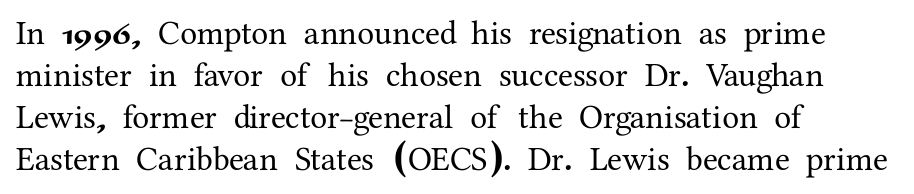
The image shows 34 px serif type, upright; set left-aligned, line spacing 1.24x, normal letter spacing, not underlined; medium stroke contrast and a medium x-height.
